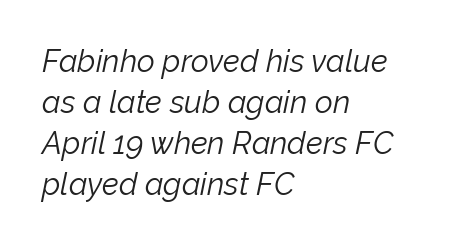
Q: Is the text bold? A: No.
Q: Is the text italic (slanted)? A: Yes, it leans right by about 12 degrees.
Q: Is the text underlined? A: No.
Q: How is the paragraph aligned? A: Left-aligned.
Q: Is the spacing between letters normal or unusually wide? A: Normal.
Q: Is the spacing between lines tight, normal or loose? A: Normal.
Q: Width (condensed, normal, or wide)? A: Normal.
Q: Stroke contrast? A: Low.
Q: x-height? A: Medium.
Q: Monospaced? A: No.
